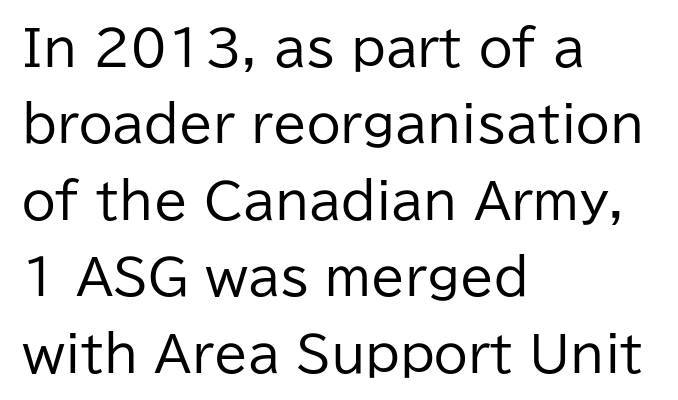
{"serif": "no", "italic": "no", "bold": "no", "weight": "regular", "width": "normal", "stroke_contrast": "low", "x_height": "medium", "monospaced": "no", "underline": "no", "align": "left", "line_spacing": "normal", "line_spacing_ratio": 1.56, "letter_spacing": "normal", "letter_spacing_em": 0.0, "glyph_px": 49}
